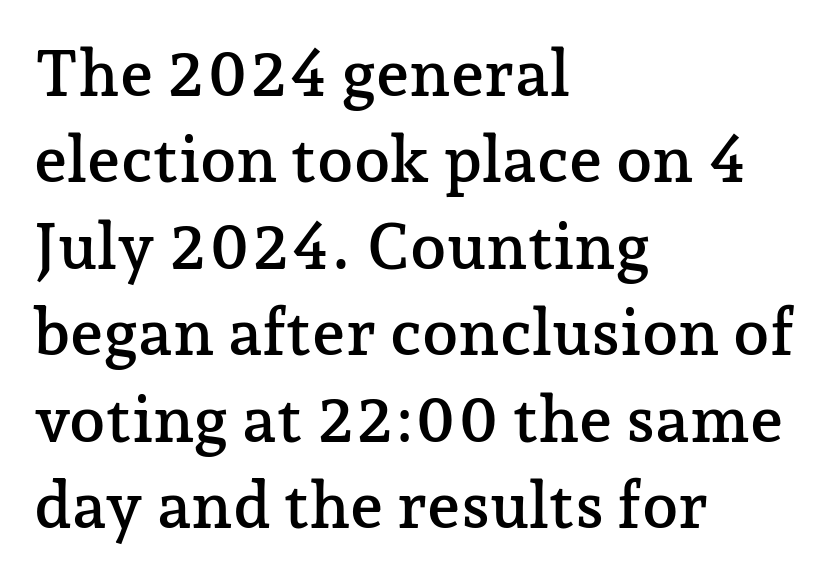
The letters advance in unequal steps, a hallmark of proportional type. These lines keep a tight, regular rhythm from letter to letter. Quick note: not italic, upright. The passage shown is typeset with a serif family. This block has exactly the height ordinary leading produces.
